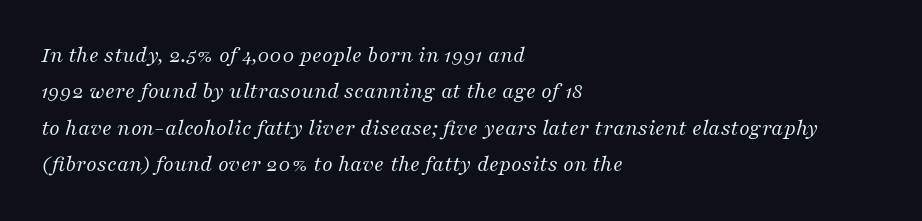
The image shows 23 px text type, italic (leaning right); set left-aligned, normal line spacing (1.58x), normal letter spacing, not underlined.
